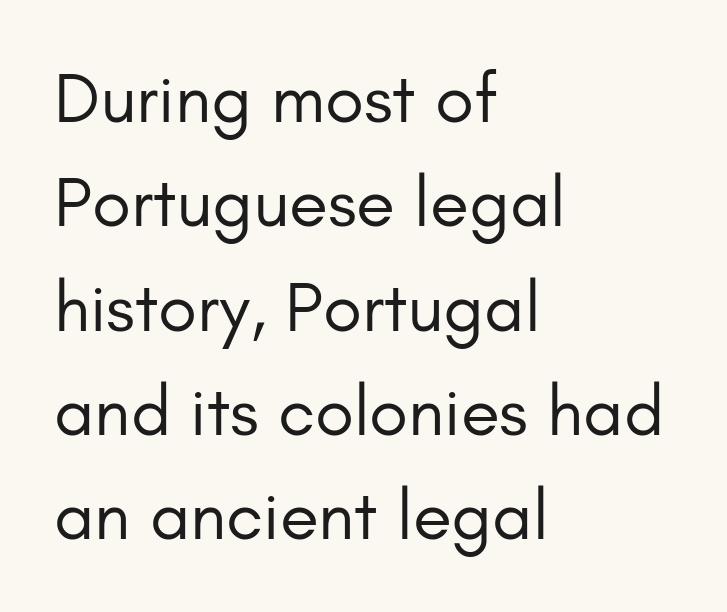
Q: Is the text bold? A: No.
Q: Is the text italic (slanted)? A: No, it is upright.
Q: Is the typeface a serif or a sans-serif typeface? A: Sans-serif.
Q: Is the text underlined? A: No.
Q: How is the paragraph aligned? A: Left-aligned.
Q: Is the spacing between letters normal or unusually wide? A: Normal.
Q: Is the spacing between lines tight, normal or loose? A: Normal.
Q: Width (condensed, normal, or wide)? A: Normal.
Q: Stroke contrast? A: Low.
Q: x-height? A: Small.
Q: Monospaced? A: No.
